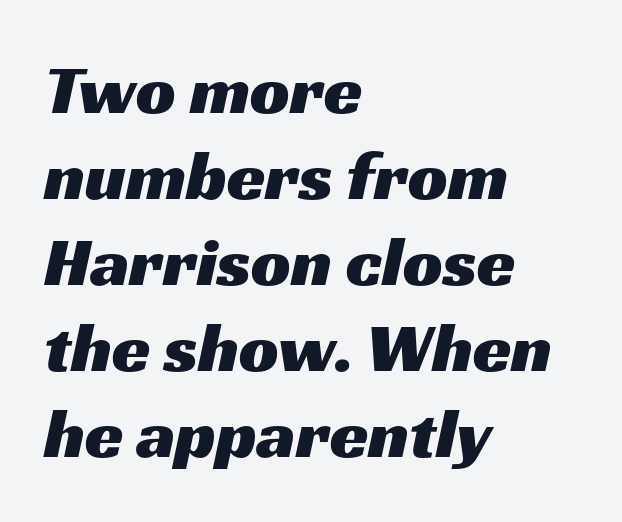
Q: Is the typeface a serif or a sans-serif typeface? A: Sans-serif.
Q: Is the text underlined? A: No.
Q: How is the paragraph aligned? A: Left-aligned.
Q: Is the spacing between letters normal or unusually wide? A: Normal.
Q: Width (condensed, normal, or wide)? A: Wide.
Q: Stroke contrast? A: Medium.
Q: x-height? A: Medium.
Q: Monospaced? A: No.
